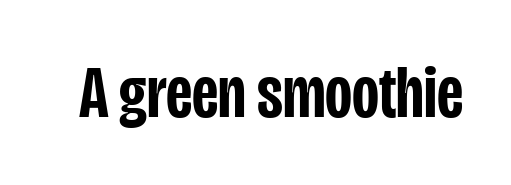
Nope, no serifs anywhere on these letters. The letters sit at their default tracking, neither squeezed nor spread. The face used here is proportionally spaced, like ordinary book or web type. Slightly chunky letters — semibold, I'd say, not full bold.
